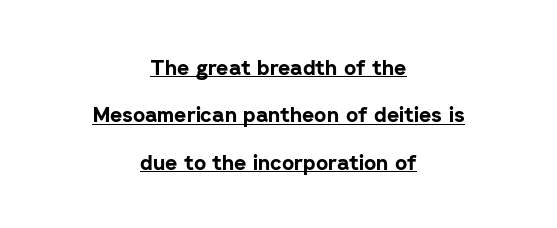
The image shows 21 px bold type, upright; set centered, loose line spacing (2.26x), normal letter spacing, underlined.
